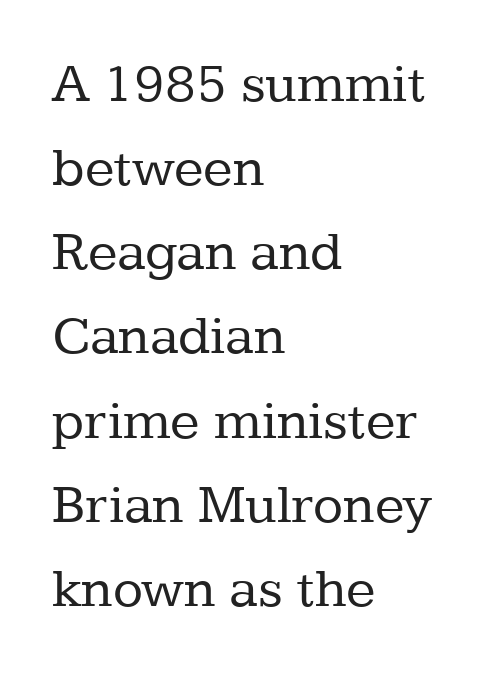
Each new line begins a customary step beneath the previous one. The ragged edge is on the right, which tells us the setting is flush left. Look at the tracking — it's just the regular setting, nothing added. Here the designer chose a conventional face with non-uniform glyph widths. Little horizontal feet cap the strokes, marking this as serif type. The characters are drawn with everyday or finer stroke widths.
